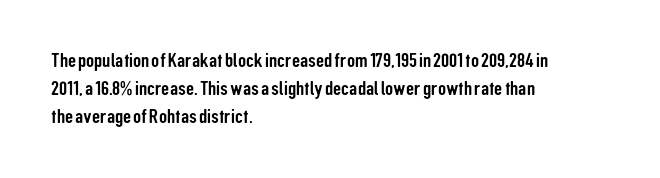
Ordinary non-slanted type is in use. Type without underlining. A typesetter would call this zero additional tracking. Horizontally, the lines are justified to the leading edge only. Honestly, the row spacing looks completely unremarkable.
